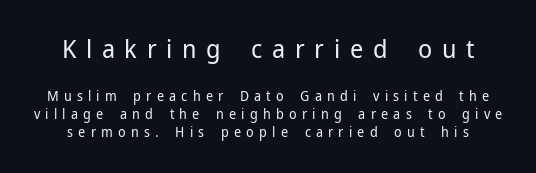
The image shows 26 px text type, upright; set normal line spacing (1.3x), unusually wide letter spacing (+0.37 em), not underlined; the first (top) block is 1.86x larger.
